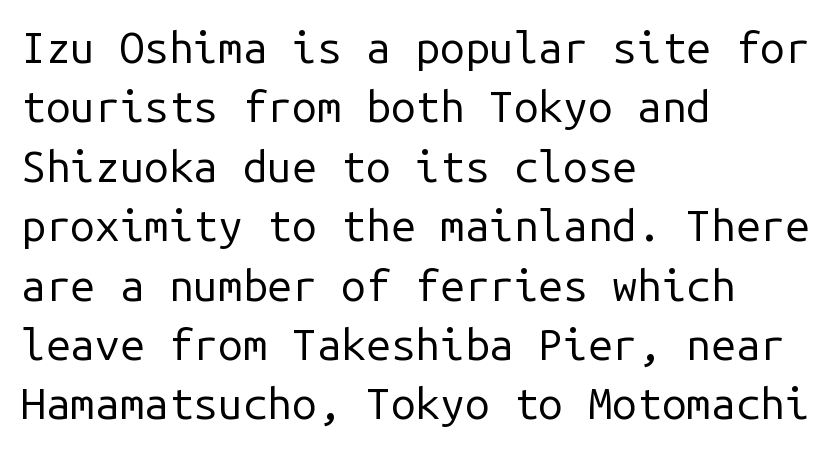
{"serif": "no", "italic": "no", "bold": "no", "weight": "regular", "width": "normal", "stroke_contrast": "low", "x_height": "medium", "monospaced": "yes", "underline": "no", "align": "left", "line_spacing": "normal", "line_spacing_ratio": 1.35, "letter_spacing": "normal", "letter_spacing_em": 0.0, "glyph_px": 44}
